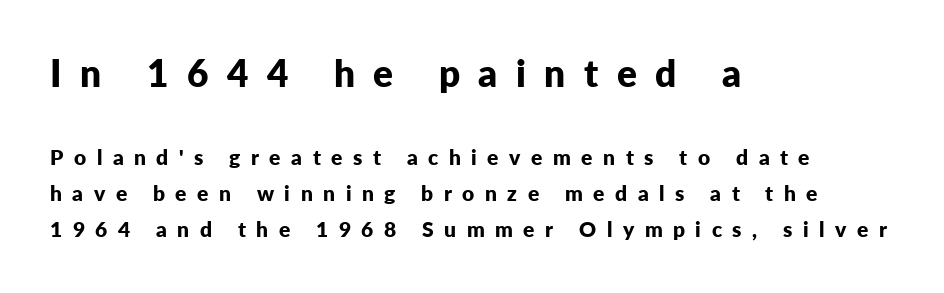
Q: Is the text bold? A: Yes.
Q: Is the text italic (slanted)? A: No, it is upright.
Q: Is the typeface a serif or a sans-serif typeface? A: Sans-serif.
Q: Is the text underlined? A: No.
Q: How is the paragraph aligned? A: Left-aligned.
Q: Is the spacing between letters normal or unusually wide? A: Unusually wide.
Q: Which block of text is set in a larger size, the first (top) or the second (bottom)? A: The first (top) one.
Q: Width (condensed, normal, or wide)? A: Normal.
Q: Stroke contrast? A: Low.
Q: x-height? A: Medium.
Q: Monospaced? A: No.
